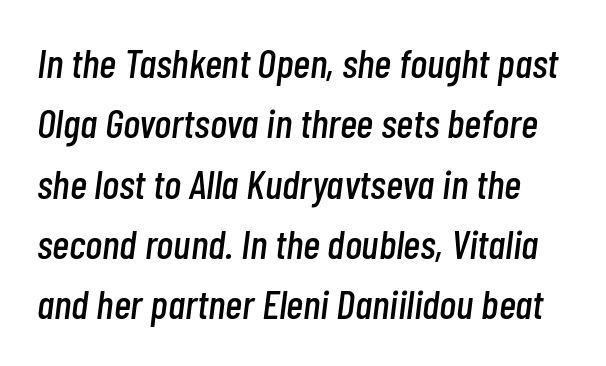
Q: Is the text italic (slanted)? A: Yes, it leans right by about 7 degrees.
Q: Is the text underlined? A: No.
Q: Is the spacing between letters normal or unusually wide? A: Normal.
Q: Is the spacing between lines tight, normal or loose? A: Normal.
Q: Width (condensed, normal, or wide)? A: Condensed.
Q: Stroke contrast? A: Low.
Q: x-height? A: Medium.
Q: Monospaced? A: No.
